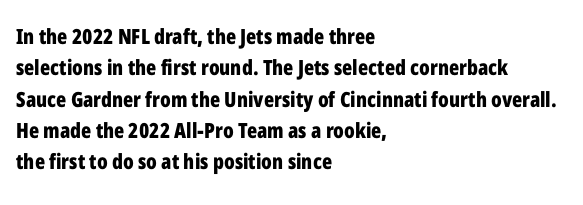
{"italic": "no", "bold": "yes", "underline": "no", "align": "left", "line_spacing": "normal", "line_spacing_ratio": 1.49, "letter_spacing": "normal", "letter_spacing_em": 0.0, "glyph_px": 21}
